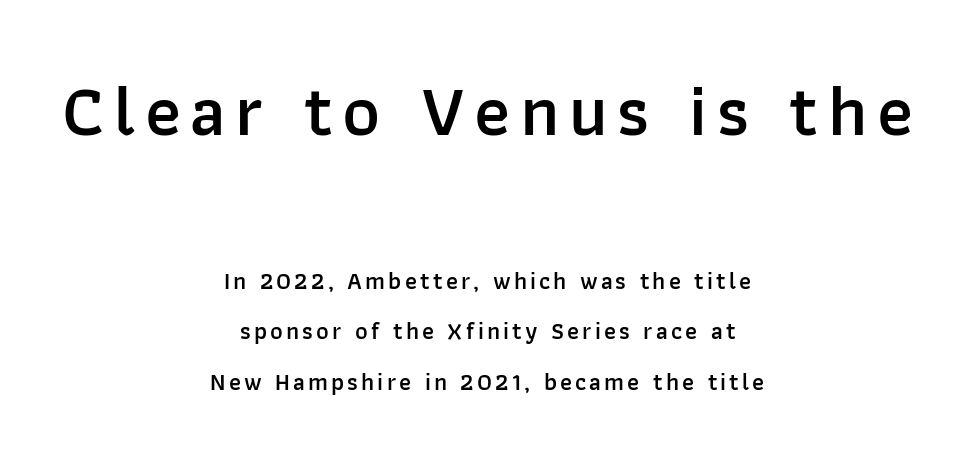
The image shows 72 px semibold sans-serif type, upright; set centered, loose line spacing (2.1x), not underlined; the first (top) block is 3.0x larger; low stroke contrast and a medium x-height.
